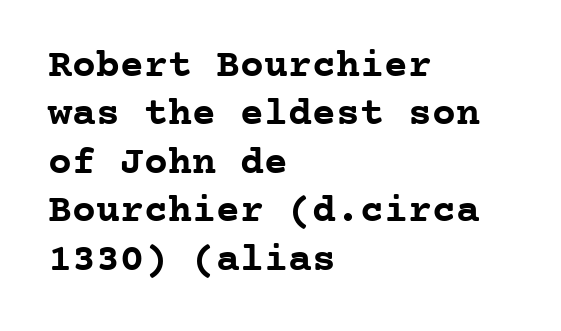
Stroke terminals: seriffed. Standard letterfit; no display-style spreading of the glyphs. The paragraph has a hard left edge and a soft right edge. The specimen omits any rule beneath the text block's lines.
